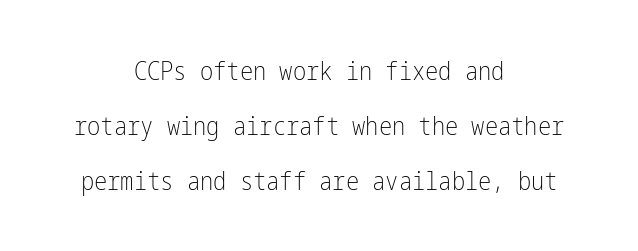
The image shows 25 px text type, upright; set centered, loose line spacing (2.2x), normal letter spacing, not underlined.
